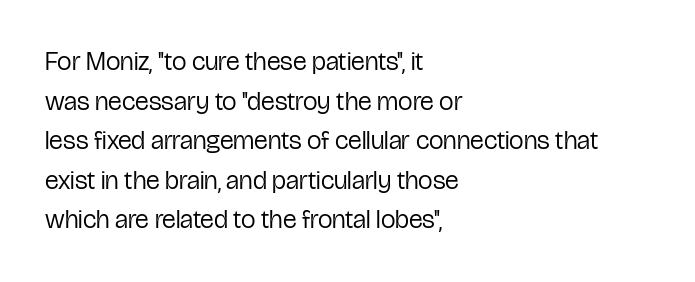
The image shows 26 px text type, upright; set left-aligned, normal line spacing (1.52x), normal letter spacing, not underlined.
